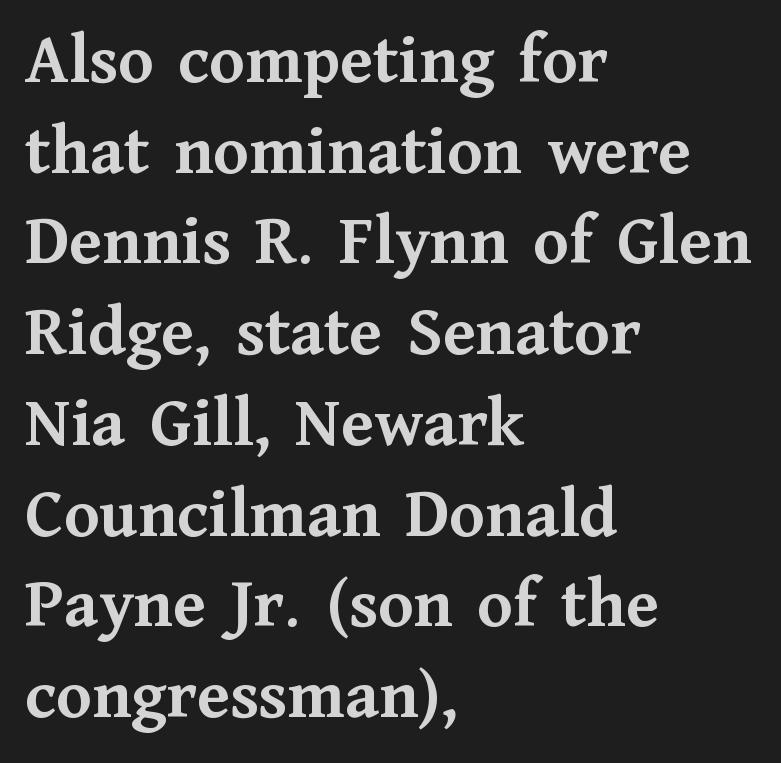
{"serif": "yes", "italic": "no", "bold": "yes", "weight": "semibold", "width": "normal", "stroke_contrast": "medium", "x_height": "medium", "monospaced": "no", "underline": "no", "align": "left", "line_spacing": "normal", "line_spacing_ratio": 1.26, "letter_spacing": "normal", "letter_spacing_em": 0.0, "glyph_px": 72}
